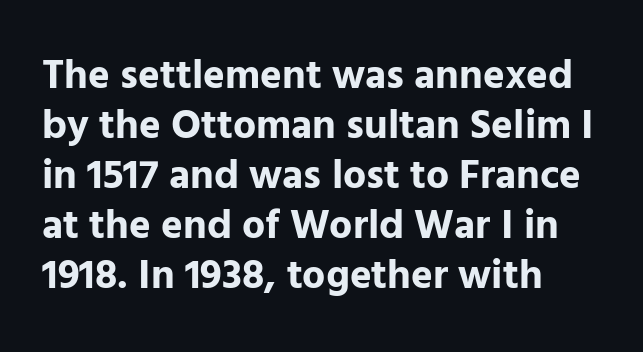
{"serif": "no", "italic": "no", "bold": "yes", "weight": "bold", "width": "normal", "stroke_contrast": "low", "x_height": "medium", "monospaced": "no", "underline": "no", "align": "left", "line_spacing_ratio": 1.22, "letter_spacing": "normal", "letter_spacing_em": 0.0, "glyph_px": 41}
